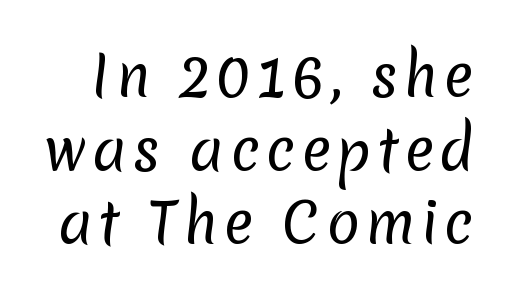
The image shows 55 px regular-weight sans-serif type; set normal line spacing (1.34x), not underlined; low stroke contrast and a medium x-height.
